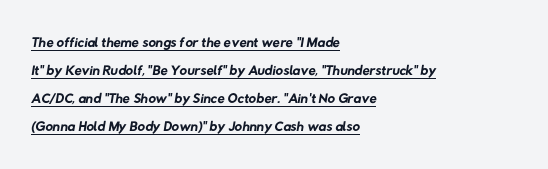
Q: Is the text bold? A: No.
Q: Is the text underlined? A: Yes.
Q: How is the paragraph aligned? A: Left-aligned.
Q: Is the spacing between letters normal or unusually wide? A: Normal.
Q: Is the spacing between lines tight, normal or loose? A: Normal.
